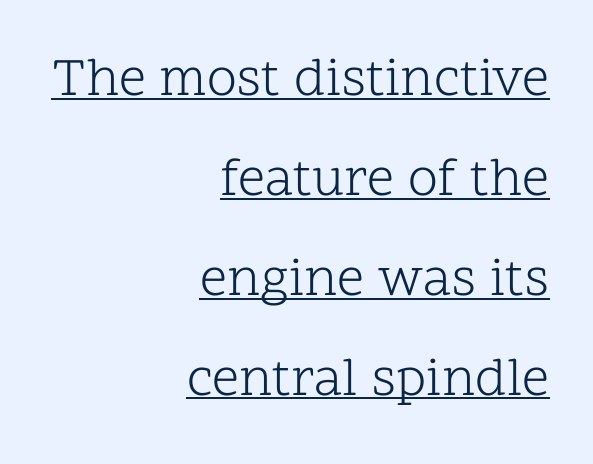
Underlined type. The letters sit at their default tracking, neither squeezed nor spread. Layout note: lines flush right. Proportional: the letters do not fall into vertical columns.
